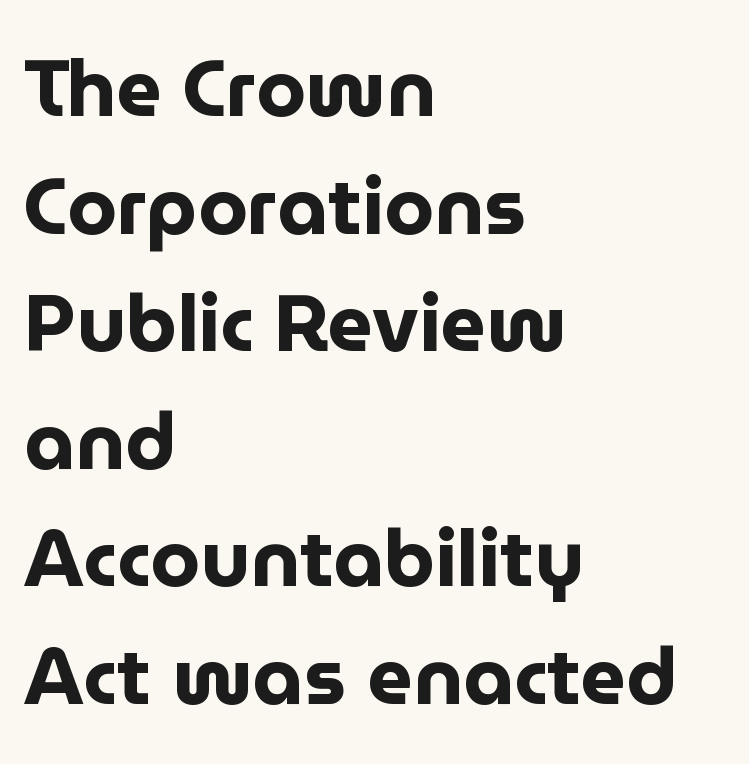
The image shows 80 px bold sans-serif type, upright; set left-aligned, normal line spacing (1.47x), normal letter spacing, not underlined; low stroke contrast and a medium x-height.
